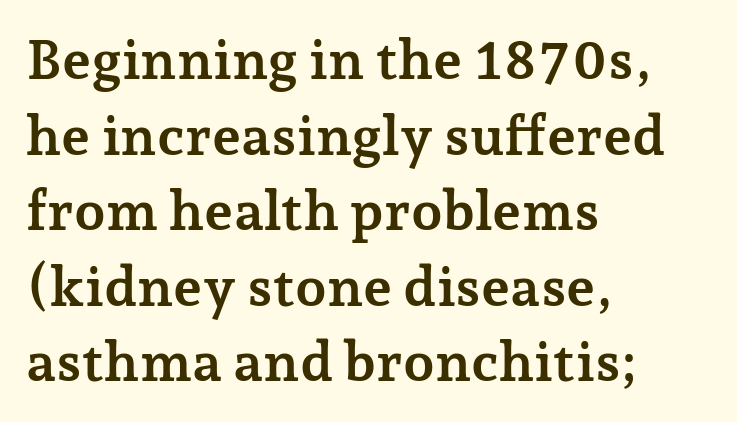
The image shows 56 px semibold serif type, upright; set left-aligned, normal line spacing (1.35x), normal letter spacing, not underlined; low stroke contrast and a medium x-height.
